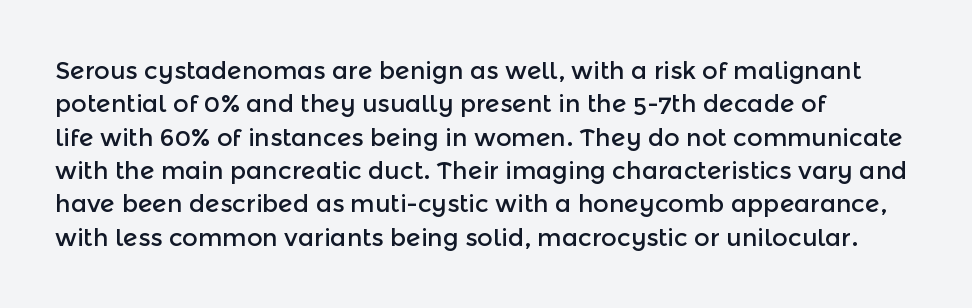
{"italic": "no", "underline": "no", "align": "left", "line_spacing": "normal", "line_spacing_ratio": 1.39, "letter_spacing": "normal", "letter_spacing_em": 0.0, "glyph_px": 24}
